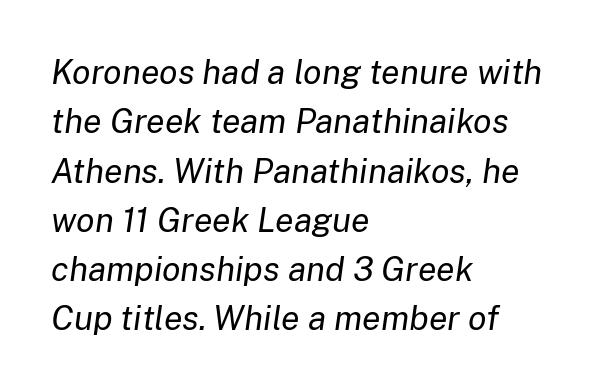
The image shows 34 px regular-weight type, italic (leaning right); set left-aligned, normal line spacing (1.45x), normal letter spacing, not underlined; low stroke contrast and a medium x-height.
